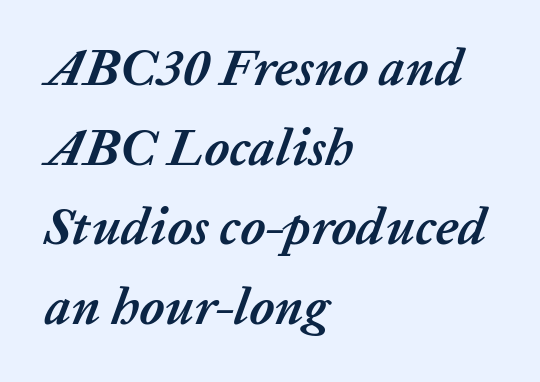
There is no visible air inserted between adjacent glyphs. The lines in this sample share a left origin and differ only in where they stop. The specimen omits any rule beneath the text block's lines. Regular leading.
